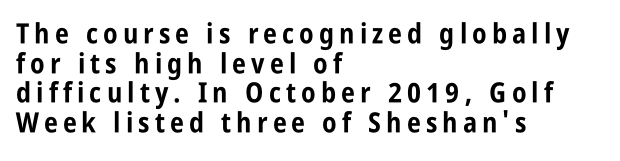
{"serif": "no", "italic": "no", "bold": "yes", "weight": "bold", "width": "condensed", "stroke_contrast": "low", "x_height": "large", "monospaced": "no", "underline": "no", "align": "left", "line_spacing": "tight", "line_spacing_ratio": 1.06, "glyph_px": 28}
